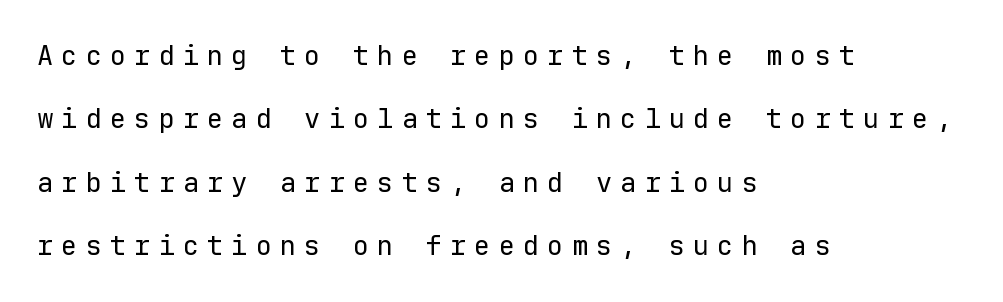
Q: Is the text bold? A: No.
Q: Is the text italic (slanted)? A: No, it is upright.
Q: Is the text underlined? A: No.
Q: How is the paragraph aligned? A: Left-aligned.
Q: Is the spacing between letters normal or unusually wide? A: Unusually wide.
Q: Is the spacing between lines tight, normal or loose? A: Loose.
